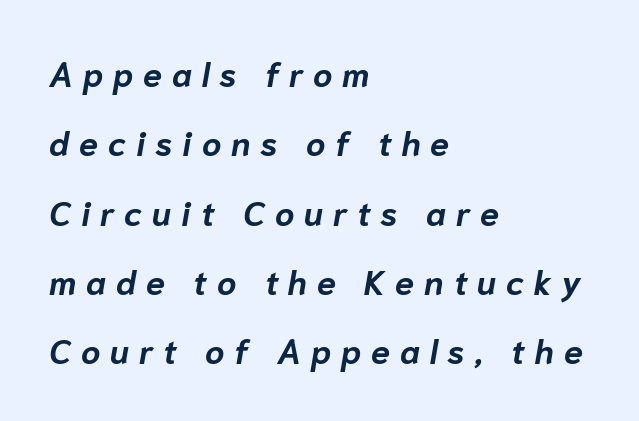
The image shows 34 px bold type, italic (leaning right); set left-aligned, loose line spacing (2.04x), unusually wide letter spacing (+0.29 em), not underlined; low stroke contrast and a medium x-height.
